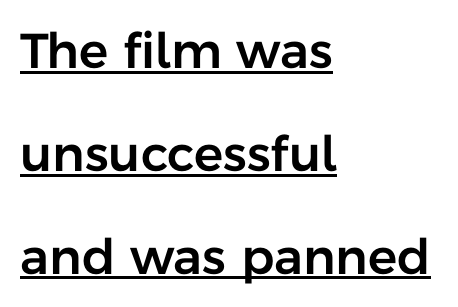
{"serif": "no", "italic": "no", "width": "normal", "stroke_contrast": "low", "x_height": "medium", "monospaced": "no", "underline": "yes", "align": "left", "line_spacing": "loose", "line_spacing_ratio": 2.1, "letter_spacing": "normal", "letter_spacing_em": 0.0, "glyph_px": 49}
